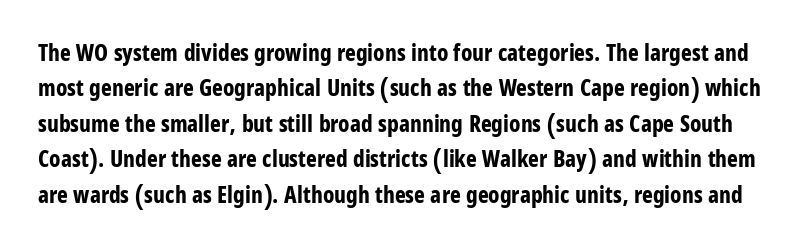
The zone under the glyphs is completely vacant. Heft: maximum for text — a bold. The letterforms sit shoulder to shoulder at normal distance. Does the lettering tilt? It doesn't — this is upright. The space between consecutive lines is moderate.
